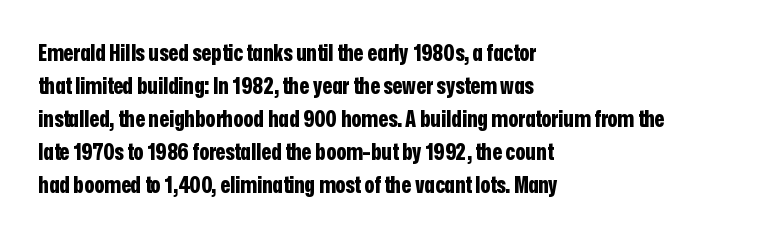
{"italic": "no", "bold": "yes", "underline": "no", "align": "left", "line_spacing": "normal", "line_spacing_ratio": 1.44, "letter_spacing": "normal", "letter_spacing_em": 0.0, "glyph_px": 23}
